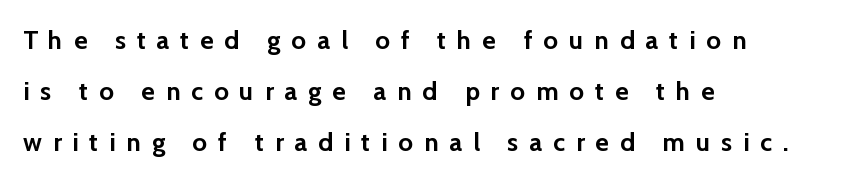
The image shows 26 px bold type, upright; set left-aligned, loose line spacing (1.96x), unusually wide letter spacing (+0.42 em), not underlined.
